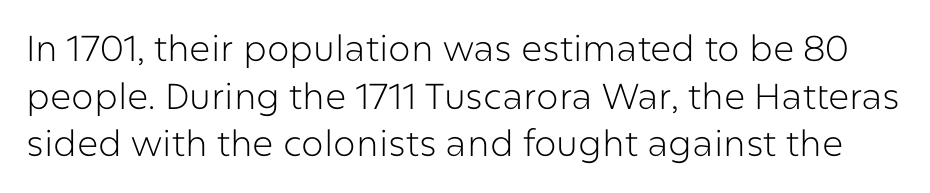
Varying glyph widths throughout — classic text-font behaviour. The type sits square on the baseline with zero lean. Regular leading. This is sans-serif lettering, the kind often seen on screens and signage. The typeface has the unassuming heft of standard copy or less.
